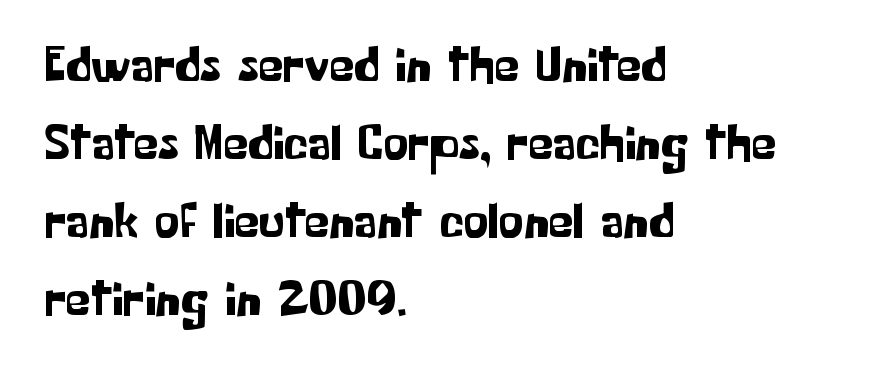
The image shows 50 px sans-serif type, upright; set left-aligned, normal line spacing (1.56x), normal letter spacing, not underlined; low stroke contrast and a medium x-height.
